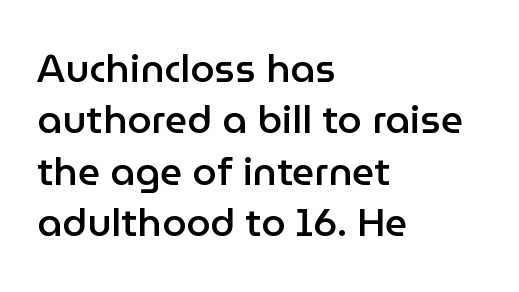
Q: Is the text bold? A: Semi-bold.
Q: Is the text italic (slanted)? A: No, it is upright.
Q: Is the typeface a serif or a sans-serif typeface? A: Sans-serif.
Q: Is the text underlined? A: No.
Q: How is the paragraph aligned? A: Left-aligned.
Q: Is the spacing between letters normal or unusually wide? A: Normal.
Q: Is the spacing between lines tight, normal or loose? A: Normal.
Q: Width (condensed, normal, or wide)? A: Normal.
Q: Stroke contrast? A: Low.
Q: x-height? A: Medium.
Q: Monospaced? A: No.
